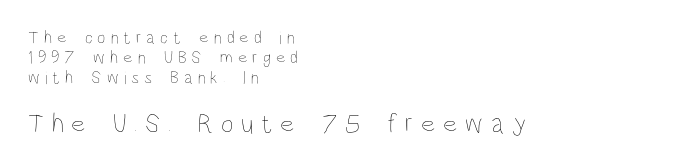
Q: Is the text bold? A: No.
Q: Is the text italic (slanted)? A: No, it is upright.
Q: Is the text underlined? A: No.
Q: How is the paragraph aligned? A: Left-aligned.
Q: Is the spacing between letters normal or unusually wide? A: Unusually wide.
Q: Is the spacing between lines tight, normal or loose? A: Tight.
Q: Which block of text is set in a larger size, the first (top) or the second (bottom)? A: The second (bottom) one.
